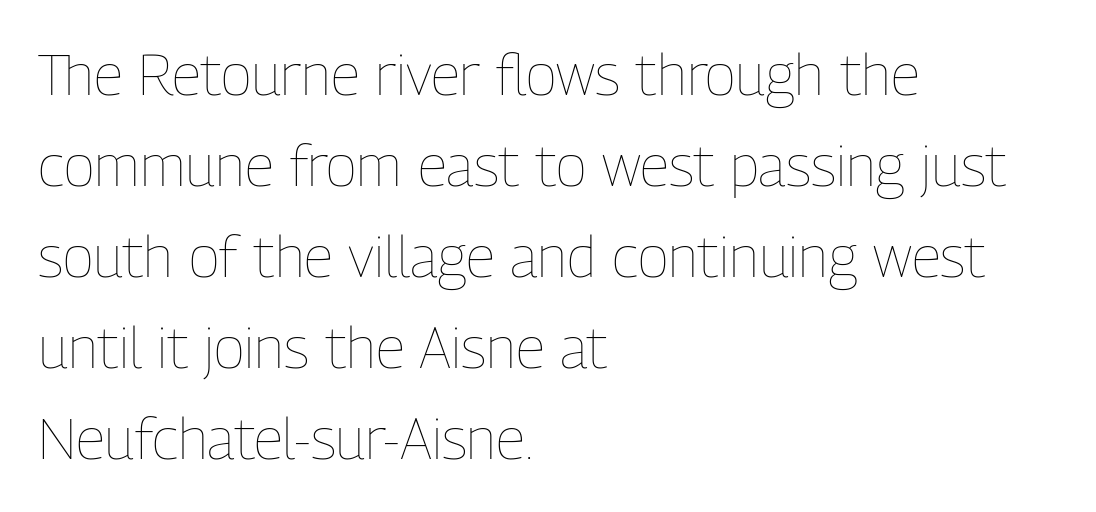
{"italic": "no", "bold": "no", "weight": "thin", "width": "condensed", "stroke_contrast": "low", "x_height": "medium", "monospaced": "no", "underline": "no", "align": "left", "line_spacing": "normal", "line_spacing_ratio": 1.57, "letter_spacing": "normal", "letter_spacing_em": 0.0, "glyph_px": 58}
